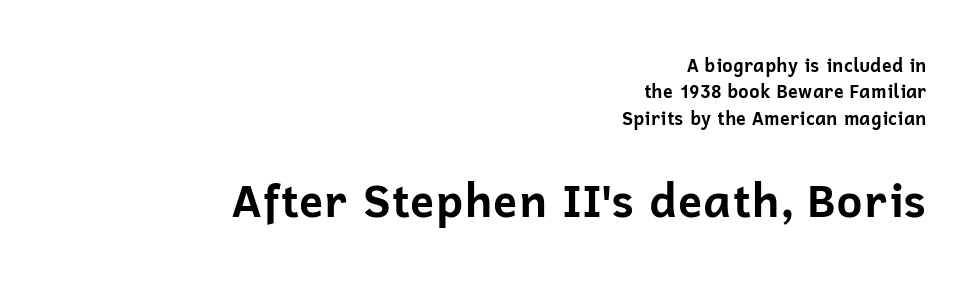
Strokes here are thick enough to call this a true bold. The lower block of text is set noticeably larger than the block above it. Grotesque or geometric, the face here clearly has no serifs. Type without underlining. Is the letter spacing exaggerated? No — it looks like the ordinary default.
